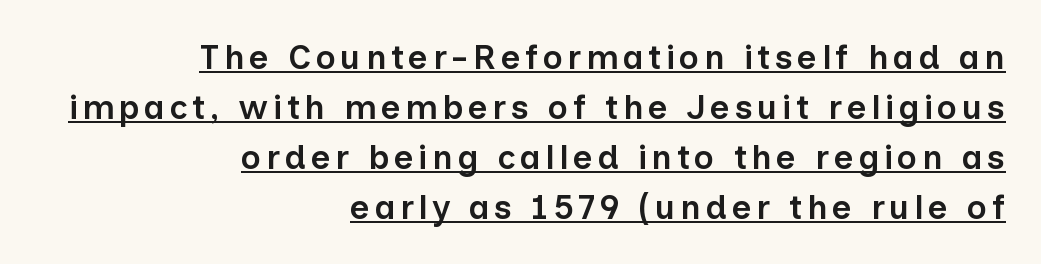
Compared with an ordinary text face, these strokes are moderately heavier — a semibold. Leading: standard. The lettering is marked with a stroke running underneath it. These lines are rendered in a variable-pitch font.
